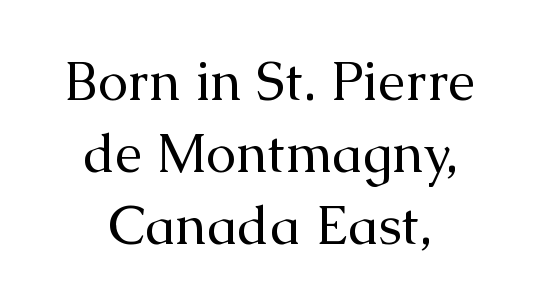
{"serif": "yes", "italic": "no", "bold": "no", "weight": "regular", "width": "normal", "stroke_contrast": "medium", "x_height": "medium", "monospaced": "no", "underline": "no", "align": "center", "line_spacing": "normal", "line_spacing_ratio": 1.33, "letter_spacing": "normal", "letter_spacing_em": 0.0, "glyph_px": 54}
